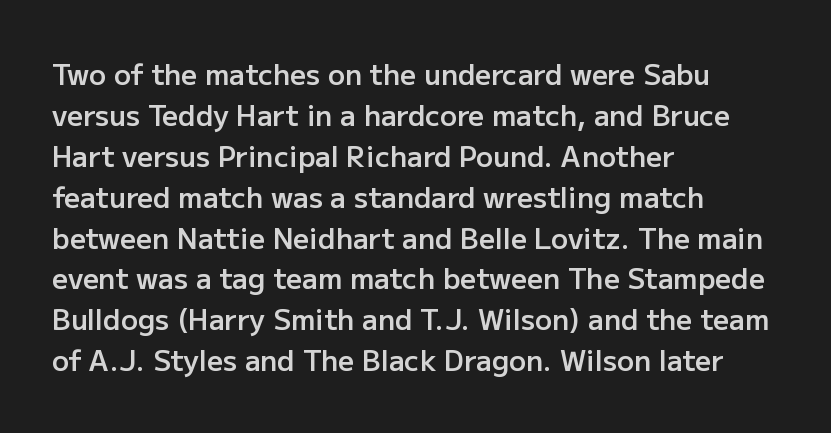
{"serif": "no", "italic": "no", "bold": "semi", "weight": "semibold", "width": "normal", "stroke_contrast": "low", "x_height": "medium", "monospaced": "no", "underline": "no", "align": "left", "line_spacing": "normal", "line_spacing_ratio": 1.46, "letter_spacing": "normal", "letter_spacing_em": 0.0, "glyph_px": 28}
